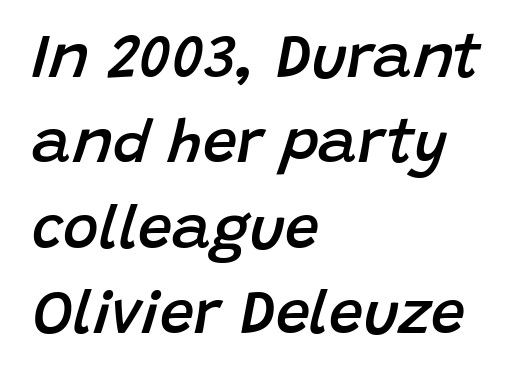
{"italic": "yes", "lean": "right", "slant_degrees": 15, "bold": "semi", "weight": "semibold", "width": "normal", "stroke_contrast": "low", "x_height": "large", "monospaced": "no", "underline": "no", "align": "left", "line_spacing": "normal", "line_spacing_ratio": 1.4, "letter_spacing": "normal", "letter_spacing_em": 0.0, "glyph_px": 61}
